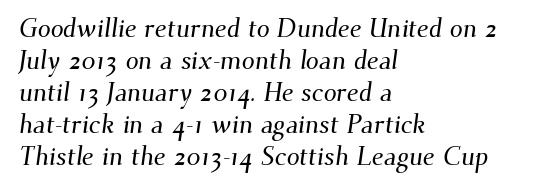
{"underline": "no", "align": "left", "line_spacing_ratio": 1.23, "letter_spacing": "normal", "letter_spacing_em": 0.0, "glyph_px": 26}
